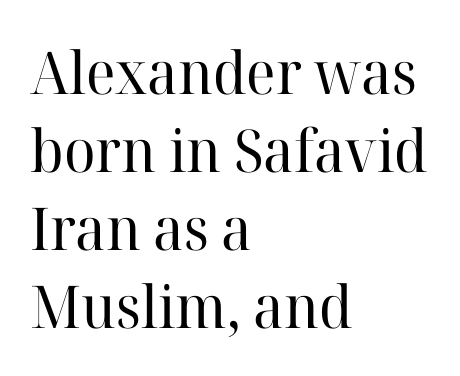
Rule under the text: the space is simply empty. This is serif lettering, the kind often seen in printed books. These lines are set flush left with a ragged right edge. Nothing unusual about the tracking: characters are spaced as the font intends. Reading down the column, the eye jumps a familiar distance to each next line. Note the varied advance widths — an 'i' is clearly narrower than an 'm'.
